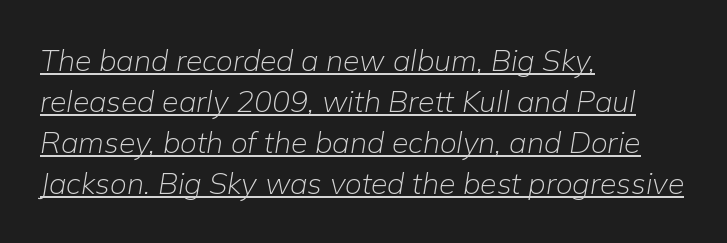
The image shows 30 px light type, italic (leaning right); set left-aligned, normal line spacing (1.37x), normal letter spacing, underlined; low stroke contrast and a medium x-height.
